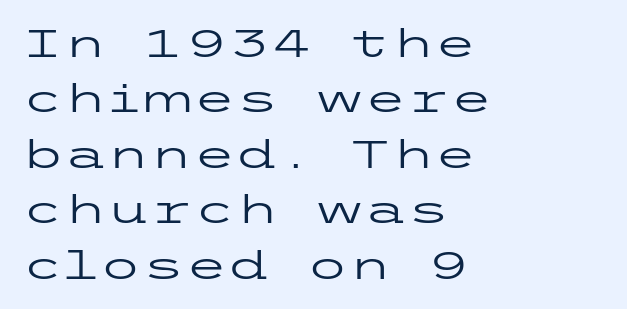
Q: Is the text bold? A: No.
Q: Is the text italic (slanted)? A: No, it is upright.
Q: Is the typeface a serif or a sans-serif typeface? A: Sans-serif.
Q: Is the text underlined? A: No.
Q: How is the paragraph aligned? A: Left-aligned.
Q: Is the spacing between letters normal or unusually wide? A: Normal.
Q: Is the spacing between lines tight, normal or loose? A: Normal.
Q: Width (condensed, normal, or wide)? A: Wide.
Q: Stroke contrast? A: Low.
Q: x-height? A: Medium.
